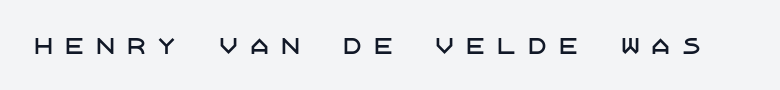
The image shows 21 px text type, upright; set unusually wide letter spacing (+0.47 em), not underlined.
